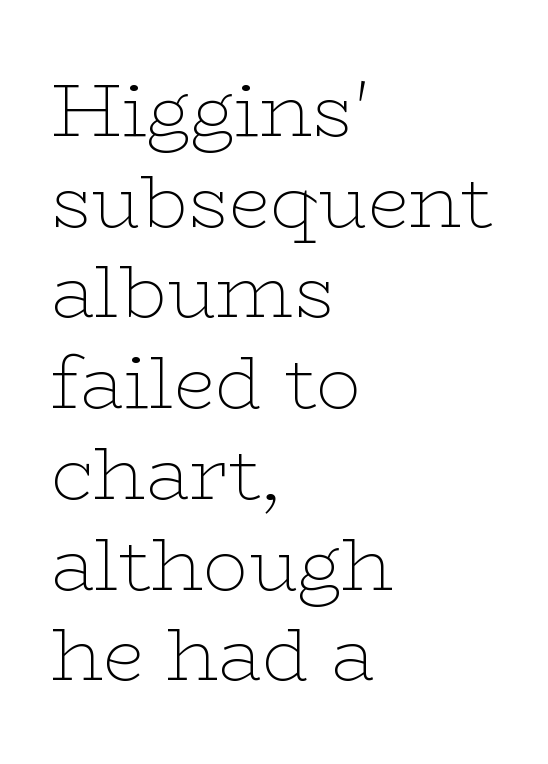
The image shows 75 px thin, wide serif type, upright; set left-aligned, line spacing 1.21x, normal letter spacing, not underlined; low stroke contrast and a medium x-height.
